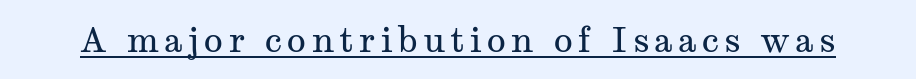
{"serif": "yes", "italic": "no", "bold": "no", "weight": "regular", "width": "wide", "stroke_contrast": "medium", "x_height": "medium", "monospaced": "no", "underline": "yes", "glyph_px": 35}
